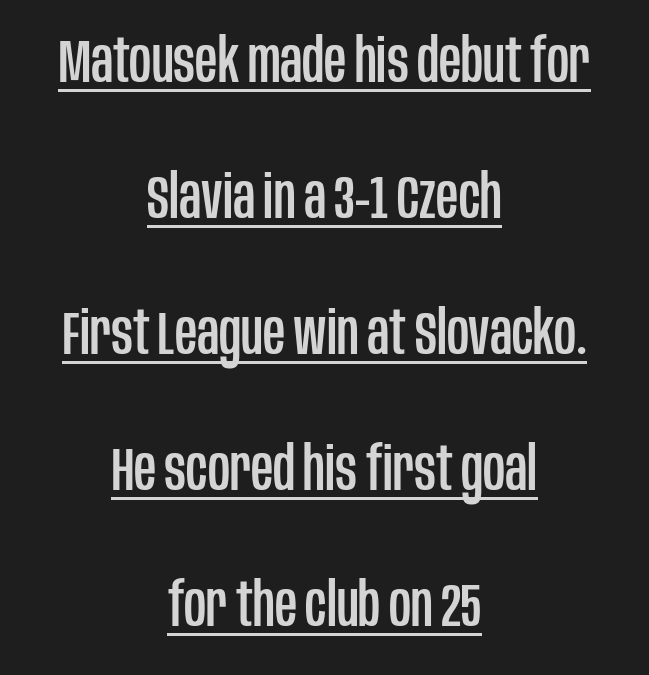
Q: Is the text italic (slanted)? A: No, it is upright.
Q: Is the typeface a serif or a sans-serif typeface? A: Sans-serif.
Q: Is the text underlined? A: Yes.
Q: How is the paragraph aligned? A: Centered.
Q: Is the spacing between letters normal or unusually wide? A: Normal.
Q: Is the spacing between lines tight, normal or loose? A: Loose.
Q: Width (condensed, normal, or wide)? A: Condensed.
Q: Stroke contrast? A: Low.
Q: x-height? A: Large.
Q: Monospaced? A: No.
